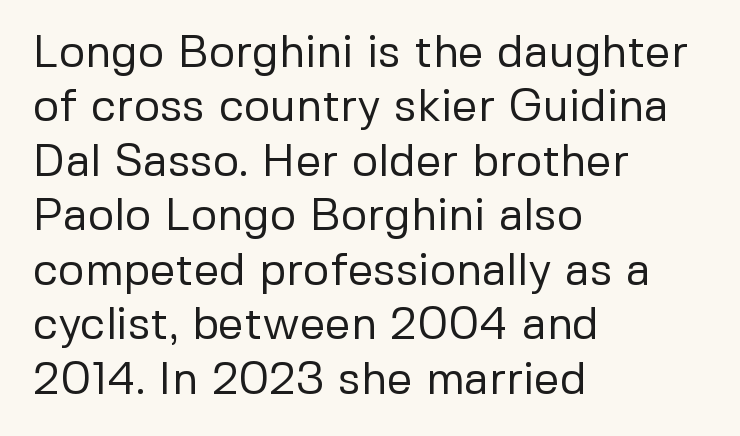
Alignment: flush left. Posture: straight, roman, zero tilt. A quiet, ordinary-to-light weight characterises the typeface. Examine the stroke ends and you'll find no serifs.
